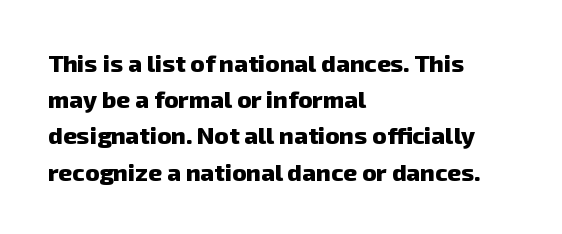
{"bold": "yes", "underline": "no", "align": "left", "line_spacing": "normal", "line_spacing_ratio": 1.51, "letter_spacing": "normal", "letter_spacing_em": 0.0, "glyph_px": 24}
